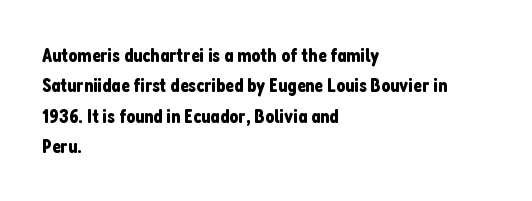
{"italic": "no", "underline": "no", "align": "left", "line_spacing": "normal", "line_spacing_ratio": 1.52, "letter_spacing": "normal", "letter_spacing_em": 0.0, "glyph_px": 20}
